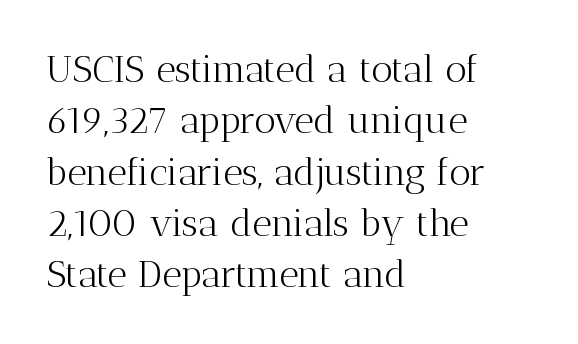
Q: Is the text bold? A: No.
Q: Is the text italic (slanted)? A: No, it is upright.
Q: Is the typeface a serif or a sans-serif typeface? A: Serif.
Q: Is the text underlined? A: No.
Q: How is the paragraph aligned? A: Left-aligned.
Q: Is the spacing between letters normal or unusually wide? A: Normal.
Q: Is the spacing between lines tight, normal or loose? A: Normal.
Q: Width (condensed, normal, or wide)? A: Normal.
Q: Stroke contrast? A: Medium.
Q: x-height? A: Medium.
Q: Monospaced? A: No.
